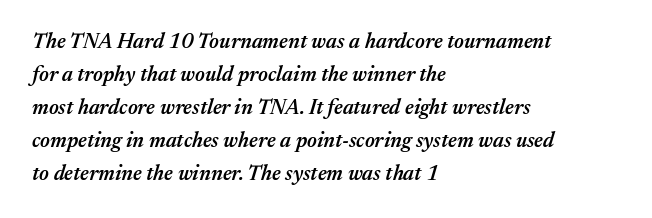
Compared with a centered layout, this one pins lines to the left instead. This sample uses plain, unmodified letter spacing. Look at the stroke-to-counter ratio: somewhat heavy, a semibold. No word sits above an underline. A typesetter would mark this as italic. Students, observe: this is what conventionally led text looks like.
